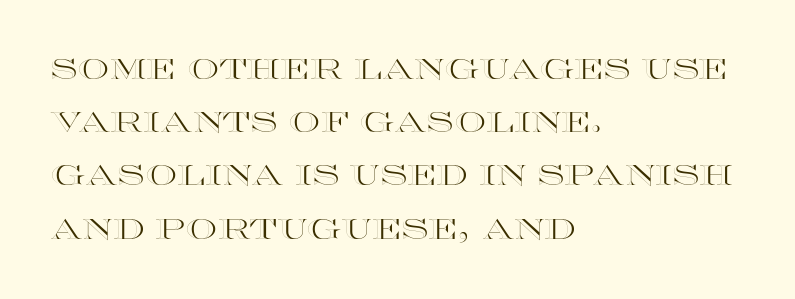
Q: Is the text italic (slanted)? A: No, it is upright.
Q: Is the text underlined? A: No.
Q: How is the paragraph aligned? A: Left-aligned.
Q: Is the spacing between letters normal or unusually wide? A: Normal.
Q: Is the spacing between lines tight, normal or loose? A: Loose.
Q: Width (condensed, normal, or wide)? A: Wide.
Q: x-height? A: Large.
Q: Monospaced? A: No.
